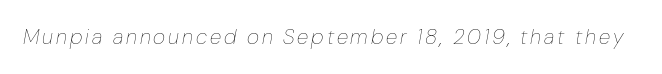
The image shows 21 px text type, italic (leaning right); set not underlined.
